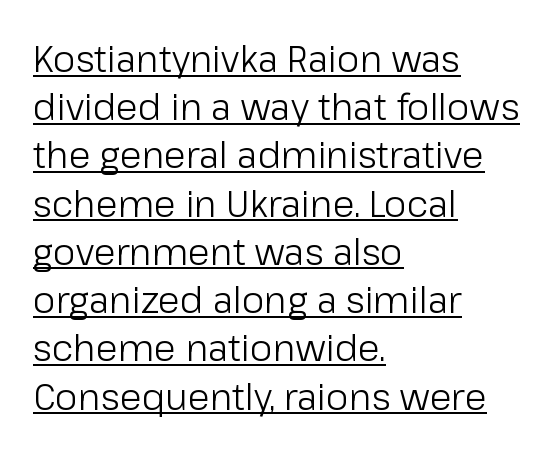
Tracking here is standard; glyphs follow each other at the usual distance. The rendered words wear a rule along their underside. Every stem runs plumb, perpendicular to the baseline. Spacing verdict: proportional, widths tailored to each character. Type style note: lacks serifs.
